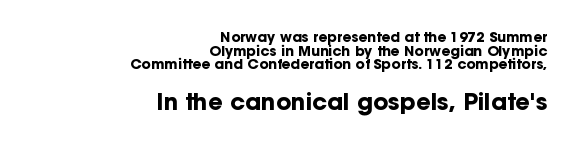
In terms of leading, this rendering errs on the cramped side. Short note: letters normally spaced. Rule under the text: the space is simply empty. These words are printed bold, with thick strokes throughout. The ragged edge is on the left, which tells us the setting is flush right.
